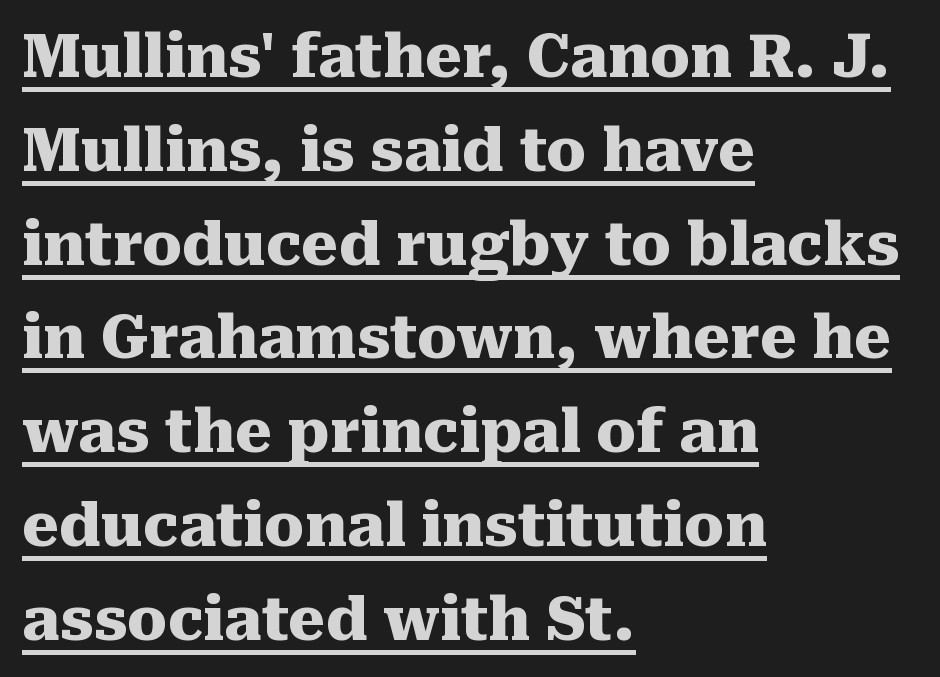
Q: Is the text bold? A: Yes.
Q: Is the text italic (slanted)? A: No, it is upright.
Q: Is the typeface a serif or a sans-serif typeface? A: Serif.
Q: Is the text underlined? A: Yes.
Q: How is the paragraph aligned? A: Left-aligned.
Q: Is the spacing between letters normal or unusually wide? A: Normal.
Q: Is the spacing between lines tight, normal or loose? A: Normal.
Q: Width (condensed, normal, or wide)? A: Normal.
Q: Stroke contrast? A: Medium.
Q: x-height? A: Medium.
Q: Monospaced? A: No.
